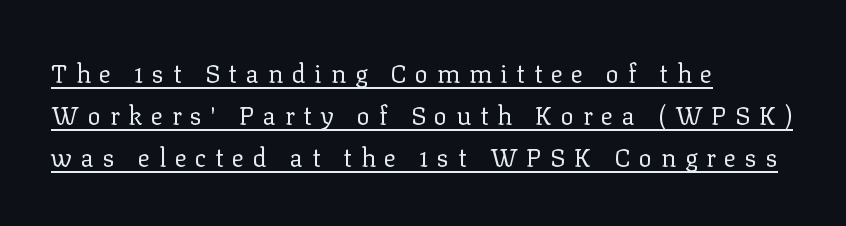
Q: Is the text bold? A: No.
Q: Is the text italic (slanted)? A: No, it is upright.
Q: Is the text underlined? A: Yes.
Q: How is the paragraph aligned? A: Left-aligned.
Q: Is the spacing between letters normal or unusually wide? A: Unusually wide.
Q: Is the spacing between lines tight, normal or loose? A: Normal.
